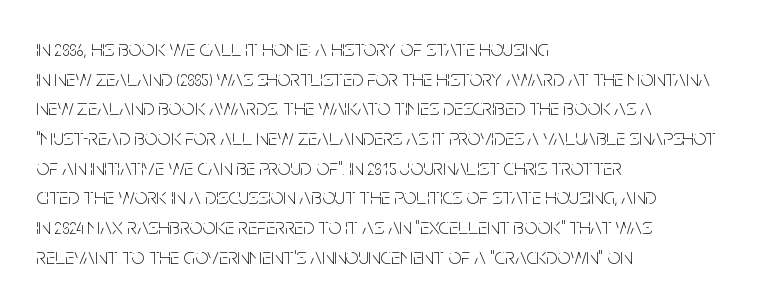
{"italic": "no", "bold": "no", "underline": "no", "align": "left", "line_spacing": "normal", "line_spacing_ratio": 1.29, "letter_spacing": "normal", "letter_spacing_em": 0.0, "glyph_px": 23}
